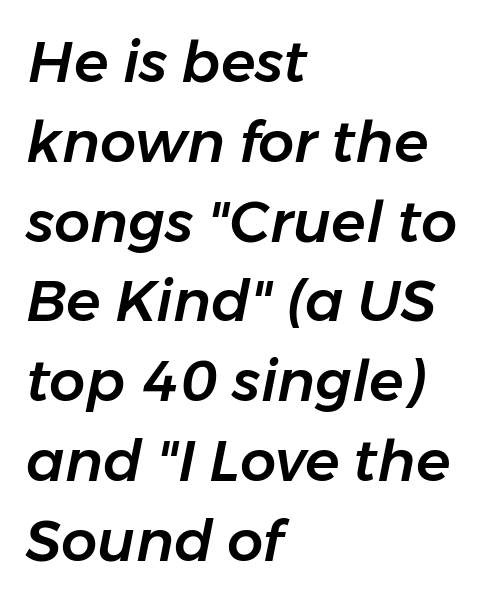
The image shows 57 px text type, italic (leaning right); set left-aligned, normal line spacing (1.4x), normal letter spacing, not underlined; low stroke contrast and a medium x-height.
